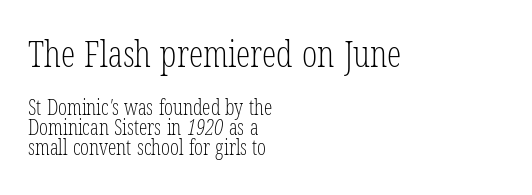
The image shows 36 px light, condensed serif type; set left-aligned, tight line spacing (0.97x), normal letter spacing, not underlined; the first (top) block is 1.71x larger; low stroke contrast and a medium x-height.
